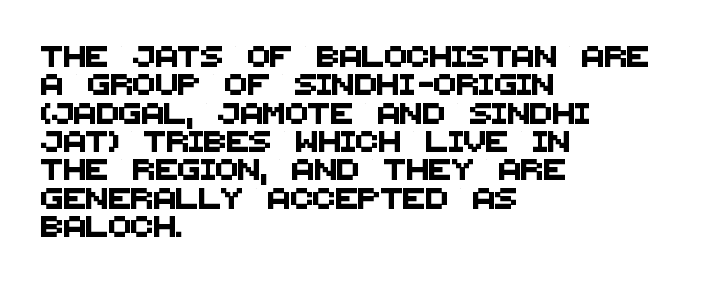
Q: Is the text underlined? A: No.
Q: How is the paragraph aligned? A: Left-aligned.
Q: Is the spacing between letters normal or unusually wide? A: Normal.
Q: Is the spacing between lines tight, normal or loose? A: Normal.
